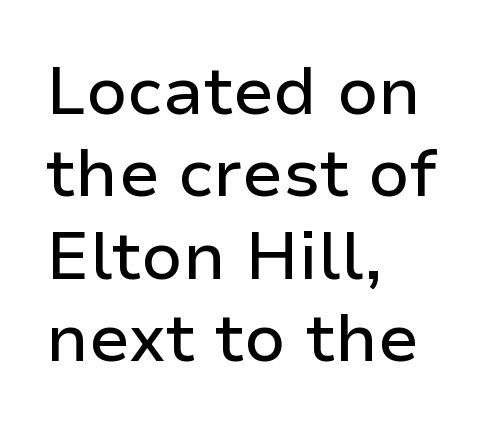
{"serif": "no", "italic": "no", "width": "normal", "stroke_contrast": "low", "x_height": "medium", "monospaced": "no", "underline": "no", "align": "left", "line_spacing_ratio": 1.23, "letter_spacing": "normal", "letter_spacing_em": 0.0, "glyph_px": 67}
